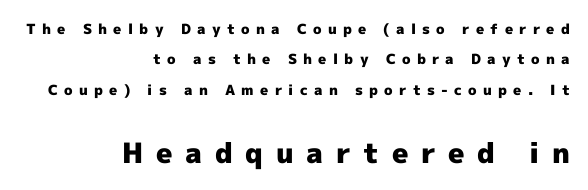
The image shows 28 px heavy sans-serif type, upright; set right-aligned, loose line spacing (2.17x), unusually wide letter spacing (+0.45 em), not underlined; the second (bottom) block is 2.0x larger; a medium x-height.
